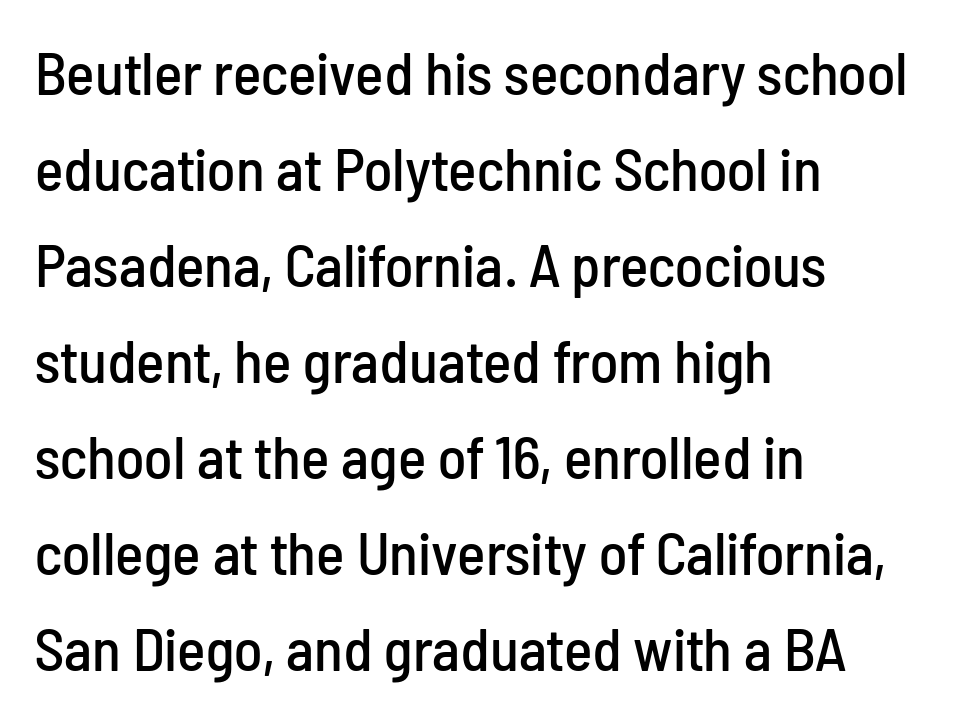
{"serif": "no", "italic": "no", "width": "condensed", "stroke_contrast": "low", "x_height": "medium", "monospaced": "no", "underline": "no", "align": "left", "line_spacing": "normal", "line_spacing_ratio": 1.6, "letter_spacing": "normal", "letter_spacing_em": 0.0, "glyph_px": 60}
